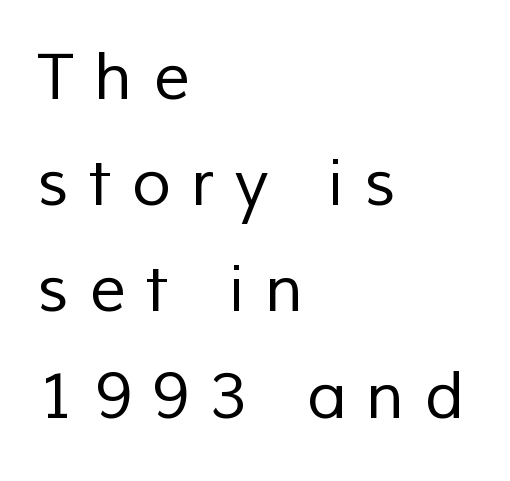
The image shows 64 px regular-weight sans-serif type; set left-aligned, normal line spacing (1.66x), unusually wide letter spacing (+0.32 em), not underlined; low stroke contrast and a medium x-height.
